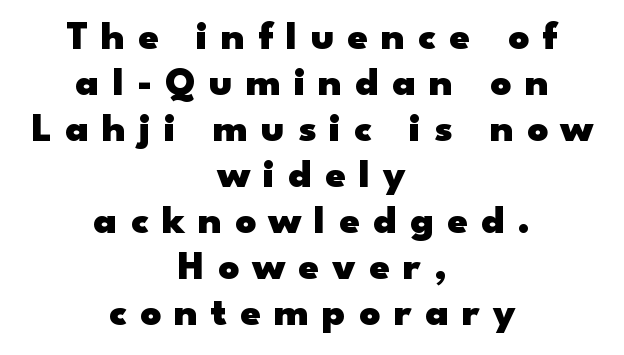
Q: Is the text bold? A: Yes.
Q: Is the text italic (slanted)? A: No, it is upright.
Q: Is the typeface a serif or a sans-serif typeface? A: Sans-serif.
Q: Is the text underlined? A: No.
Q: How is the paragraph aligned? A: Centered.
Q: Is the spacing between letters normal or unusually wide? A: Unusually wide.
Q: Is the spacing between lines tight, normal or loose? A: Tight.
Q: Width (condensed, normal, or wide)? A: Wide.
Q: Stroke contrast? A: Low.
Q: x-height? A: Small.
Q: Monospaced? A: No.
